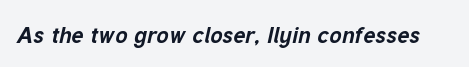
Would a proofreader flag this as italicized? Yes. The glyphs are unaccompanied by any horizontal stroke below them. Observe the ordinary spacing: letters are neighbours, not strangers. Chunky letters — that's bold for sure.
